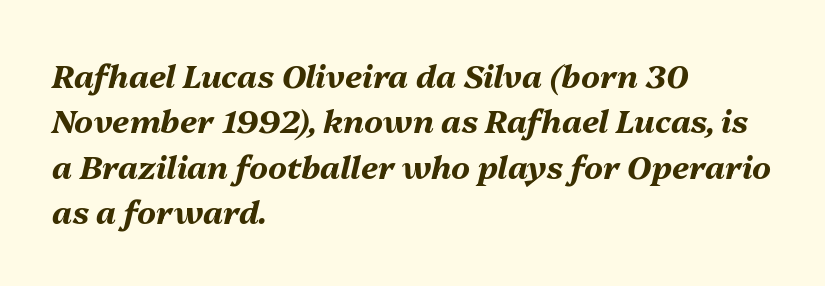
The image shows 32 px bold type, italic (leaning right); set left-aligned, normal line spacing (1.42x), normal letter spacing, not underlined; medium stroke contrast and a medium x-height.
